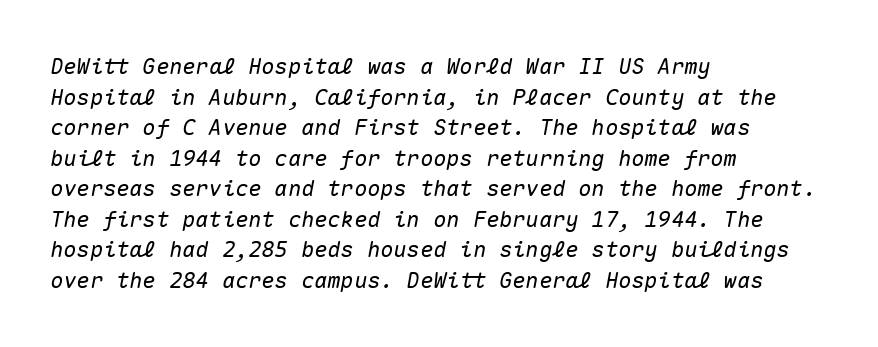
{"italic": "yes", "lean": "right", "slant_degrees": 10, "underline": "no", "align": "left", "line_spacing": "normal", "line_spacing_ratio": 1.39, "letter_spacing": "normal", "letter_spacing_em": 0.0, "glyph_px": 22}
